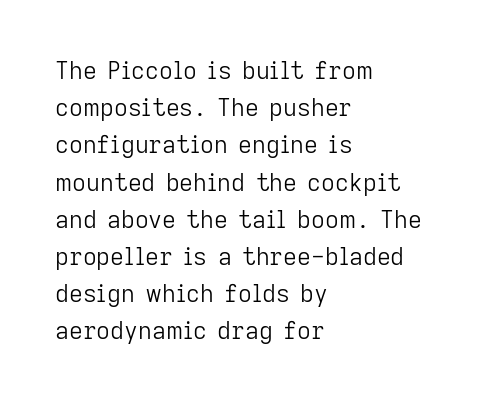
The image shows 24 px text type, upright; set left-aligned, normal line spacing (1.55x), normal letter spacing, not underlined.
